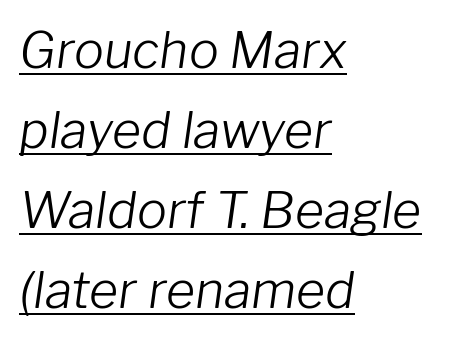
Q: Is the text bold? A: No.
Q: Is the text italic (slanted)? A: Yes, it leans right by about 8 degrees.
Q: Is the text underlined? A: Yes.
Q: How is the paragraph aligned? A: Left-aligned.
Q: Is the spacing between letters normal or unusually wide? A: Normal.
Q: Is the spacing between lines tight, normal or loose? A: Normal.
Q: Width (condensed, normal, or wide)? A: Normal.
Q: Stroke contrast? A: Low.
Q: x-height? A: Medium.
Q: Monospaced? A: No.
